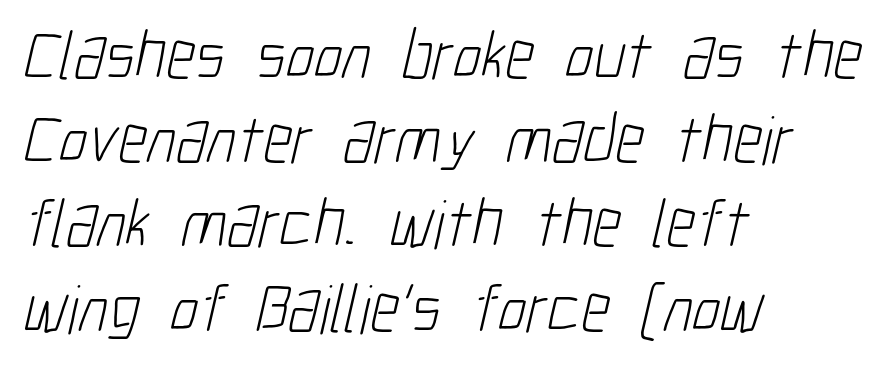
Q: Is the text bold? A: No.
Q: Is the typeface a serif or a sans-serif typeface? A: Sans-serif.
Q: Is the text underlined? A: No.
Q: How is the paragraph aligned? A: Left-aligned.
Q: Is the spacing between letters normal or unusually wide? A: Normal.
Q: Width (condensed, normal, or wide)? A: Condensed.
Q: Stroke contrast? A: Low.
Q: x-height? A: Medium.
Q: Monospaced? A: No.
